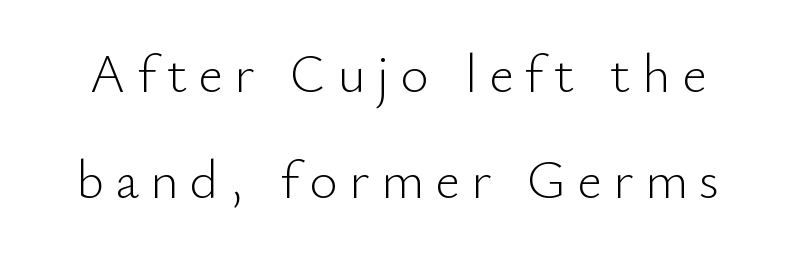
The image shows 54 px light sans-serif type, upright; set loose line spacing (1.97x), unusually wide letter spacing (+0.21 em), not underlined; low stroke contrast and a small x-height.
